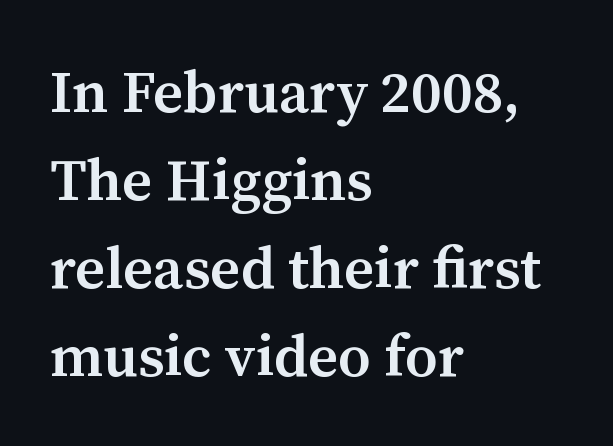
{"serif": "yes", "italic": "no", "bold": "semi", "weight": "semibold", "width": "normal", "stroke_contrast": "medium", "x_height": "medium", "monospaced": "no", "underline": "no", "align": "left", "line_spacing": "normal", "line_spacing_ratio": 1.49, "letter_spacing": "normal", "letter_spacing_em": 0.0, "glyph_px": 59}
